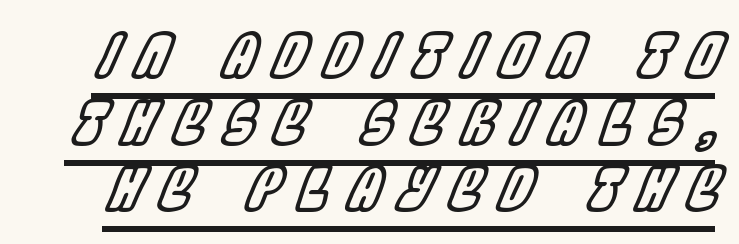
The image shows 60 px condensed type, italic (leaning right); set tight line spacing (1.11x), unusually wide letter spacing (+0.28 em), underlined; a large x-height.
